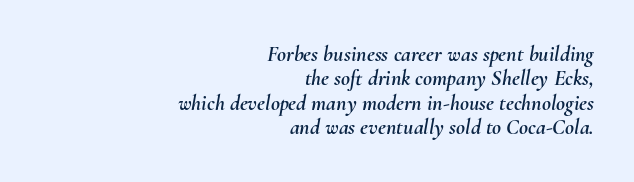
The image shows 22 px text type, italic (leaning right); set right-aligned, tight line spacing (1.11x), normal letter spacing, not underlined.
